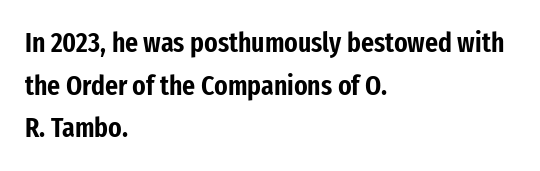
The image shows 28 px condensed sans-serif type, upright; set left-aligned, normal line spacing (1.52x), normal letter spacing, not underlined; low stroke contrast and a medium x-height.
